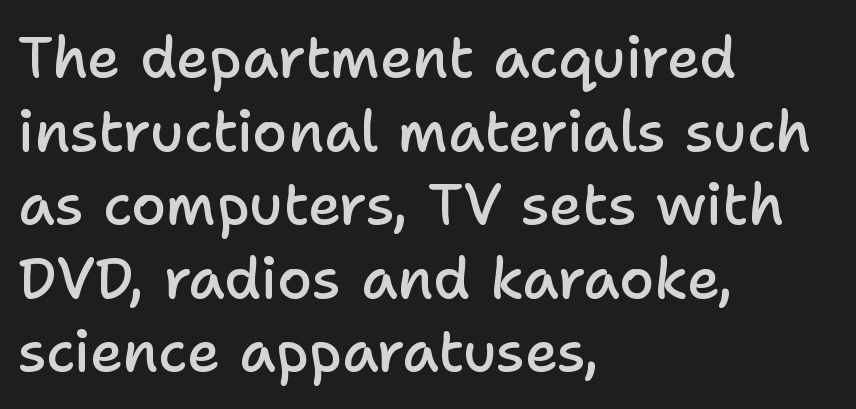
The image shows 57 px semibold sans-serif type, upright; set left-aligned, normal line spacing (1.29x), normal letter spacing, not underlined; low stroke contrast and a medium x-height.
